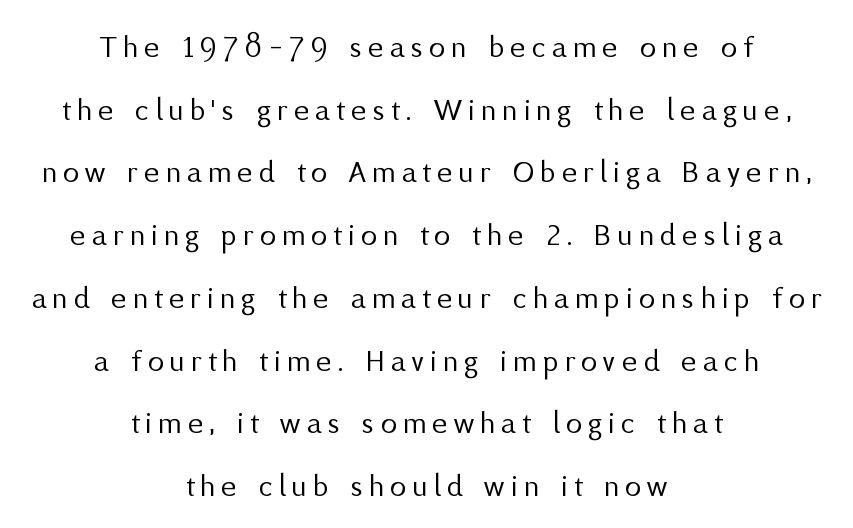
Q: Is the text bold? A: No.
Q: Is the text italic (slanted)? A: No, it is upright.
Q: Is the typeface a serif or a sans-serif typeface? A: Sans-serif.
Q: Is the text underlined? A: No.
Q: How is the paragraph aligned? A: Centered.
Q: Is the spacing between letters normal or unusually wide? A: Unusually wide.
Q: Is the spacing between lines tight, normal or loose? A: Loose.
Q: Width (condensed, normal, or wide)? A: Normal.
Q: Stroke contrast? A: Medium.
Q: x-height? A: Medium.
Q: Monospaced? A: No.
